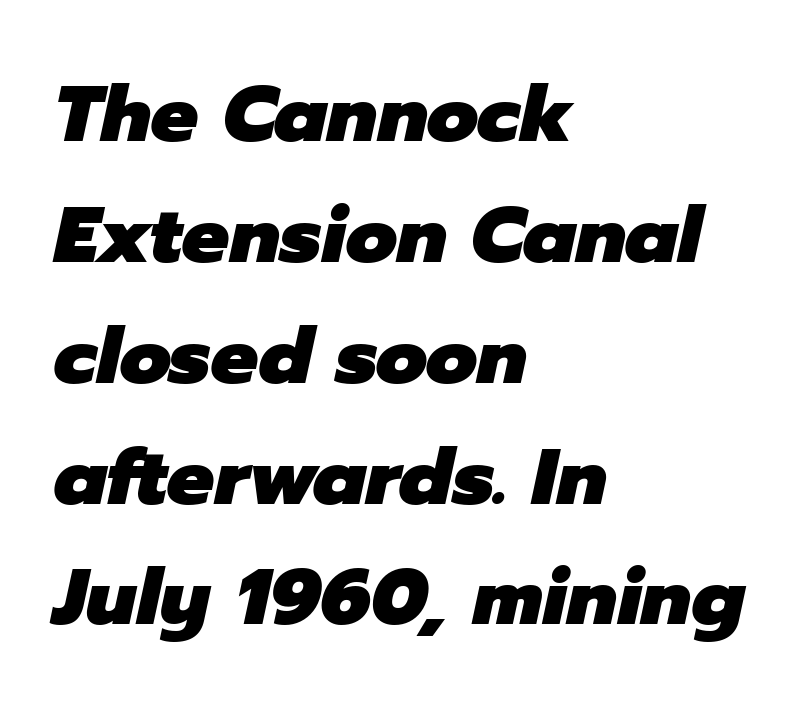
The image shows 79 px heavy type, italic (leaning right); set left-aligned, normal line spacing (1.53x), normal letter spacing, not underlined; low stroke contrast and a medium x-height.
